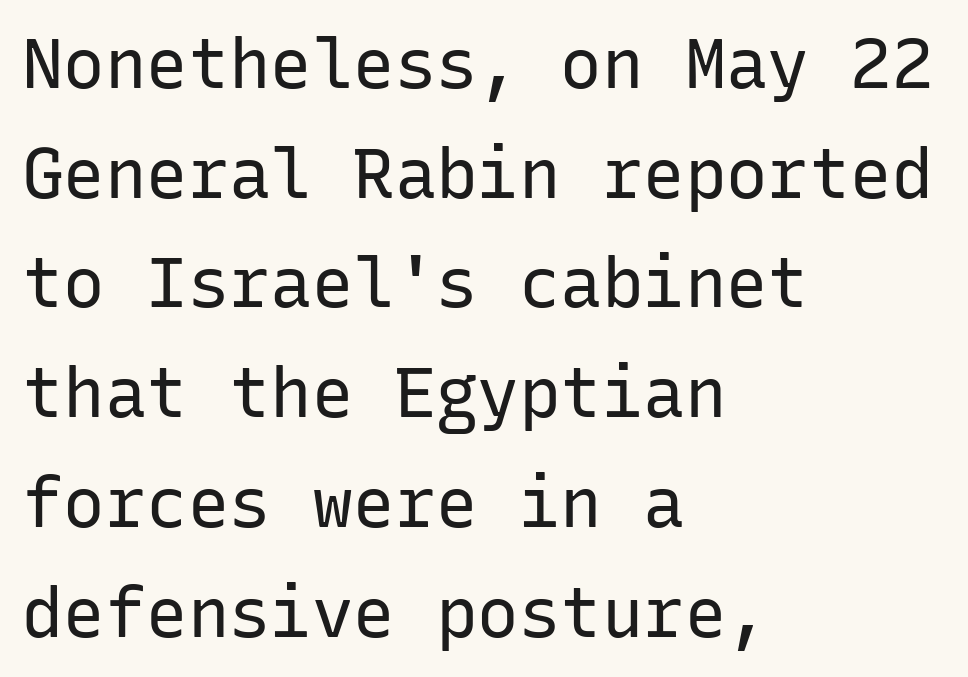
The image shows 69 px regular-weight sans-serif type, upright, monospaced; set left-aligned, normal line spacing (1.59x), normal letter spacing, not underlined; low stroke contrast and a medium x-height.
